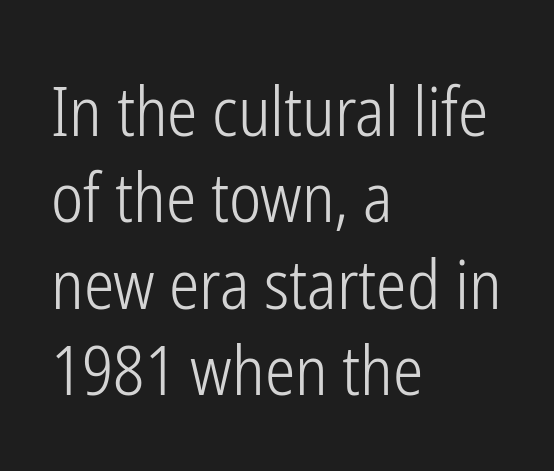
Serifs: no, the terminals of the letterforms are clean. These glyphs show unthickened strokes, regular width or finer. Is this a fixed-width face? No — the glyphs have proportional, varying widths. This sample uses plain, unmodified letter spacing.
